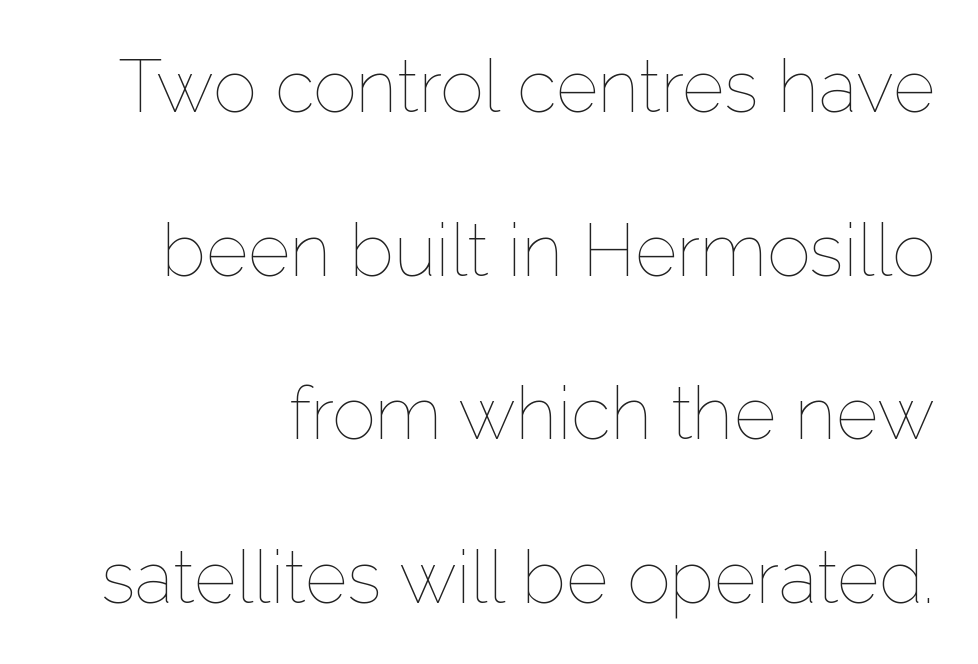
{"italic": "no", "bold": "no", "weight": "thin", "width": "normal", "stroke_contrast": "low", "x_height": "medium", "monospaced": "no", "underline": "no", "align": "right", "line_spacing": "loose", "line_spacing_ratio": 2.24, "letter_spacing": "normal", "letter_spacing_em": 0.0, "glyph_px": 73}
